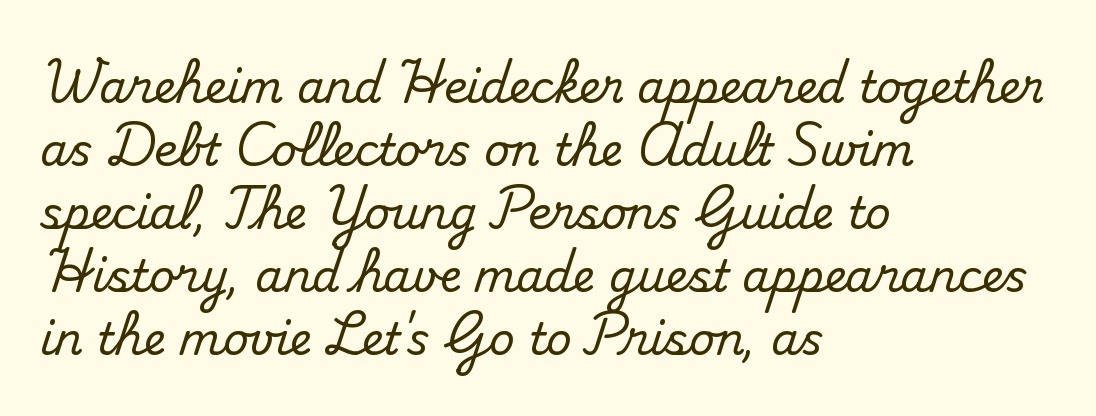
Q: Is the text italic (slanted)? A: Yes.
Q: Is the typeface a serif or a sans-serif typeface? A: Serif.
Q: Is the text underlined? A: No.
Q: How is the paragraph aligned? A: Left-aligned.
Q: Is the spacing between letters normal or unusually wide? A: Normal.
Q: Is the spacing between lines tight, normal or loose? A: Normal.
Q: Width (condensed, normal, or wide)? A: Normal.
Q: Stroke contrast? A: Medium.
Q: x-height? A: Small.
Q: Monospaced? A: No.
